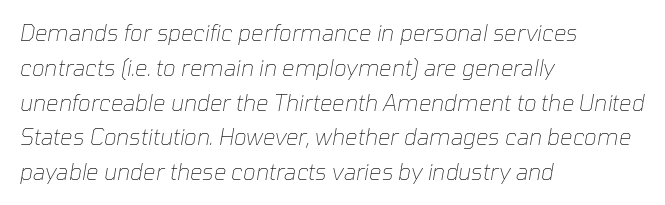
Q: Is the text bold? A: No.
Q: Is the text italic (slanted)? A: Yes, it leans right by about 10 degrees.
Q: Is the text underlined? A: No.
Q: How is the paragraph aligned? A: Left-aligned.
Q: Is the spacing between letters normal or unusually wide? A: Normal.
Q: Is the spacing between lines tight, normal or loose? A: Normal.
